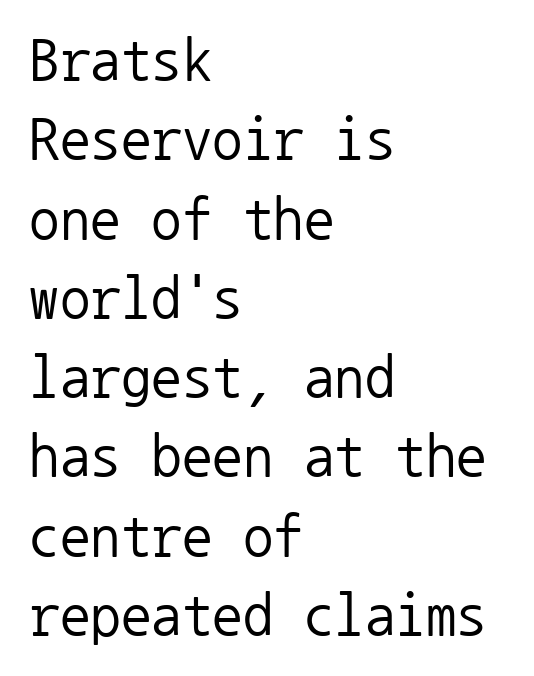
The image shows 61 px regular-weight sans-serif type, upright, monospaced; set left-aligned, normal line spacing (1.3x), normal letter spacing, not underlined; low stroke contrast and a medium x-height.
